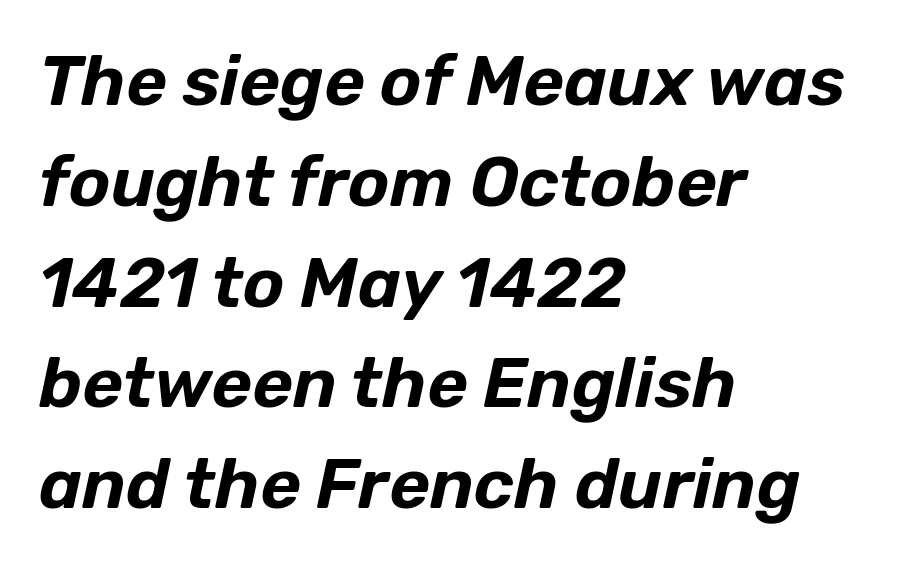
The type is set solid horizontally, with unmodified tracking. Characters are canted at an angle relative to the baseline's perpendicular. A typesetter would call this proportional, since set widths differ per character. The gap between lines stays unmarked. Compared with a centered layout, this one pins lines to the left instead. If you measured baseline to baseline, you'd find a middling distance.
